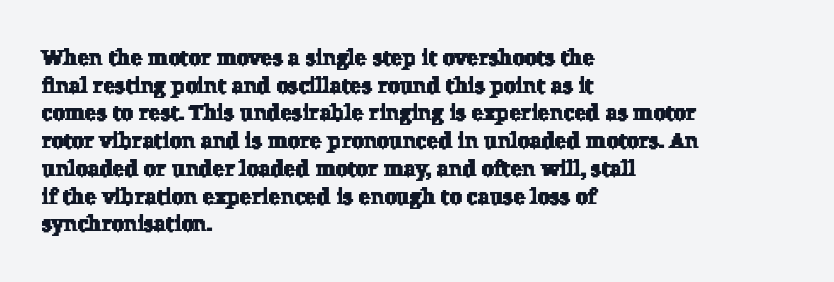
{"underline": "no", "align": "left", "line_spacing": "normal", "line_spacing_ratio": 1.26, "letter_spacing": "normal", "letter_spacing_em": 0.0, "glyph_px": 22}
